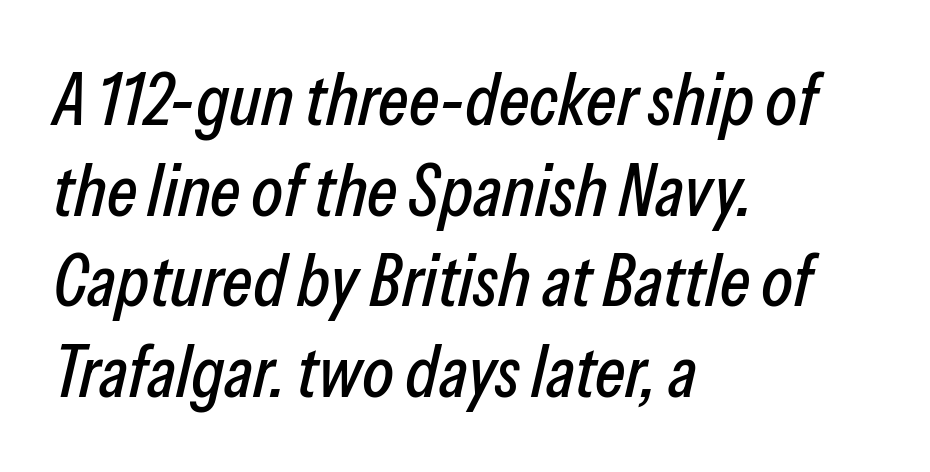
The image shows 73 px condensed type, italic (leaning right); set left-aligned, line spacing 1.24x, normal letter spacing, not underlined; low stroke contrast and a medium x-height.
